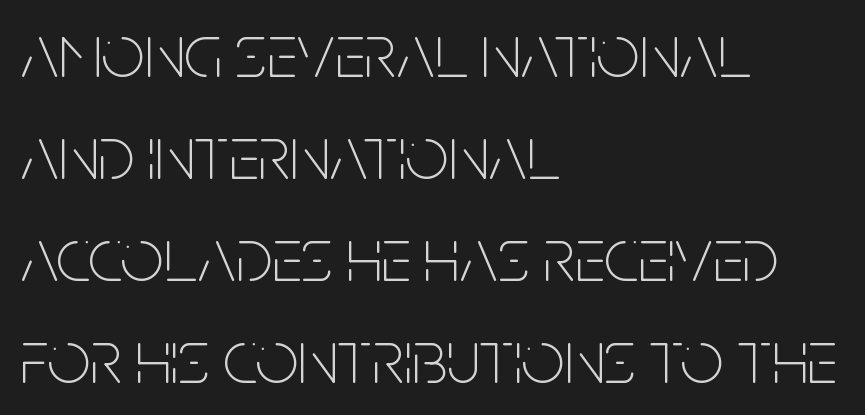
To sum up the face: it is a sans, with no serifs. Counters stay open thanks to moderate or lighter strokes. These lines sit exactly where default settings would place them. Decoration check: the copy has no underline. Line starts are locked; line ends wander. Here the designer chose a conventional face with non-uniform glyph widths.
